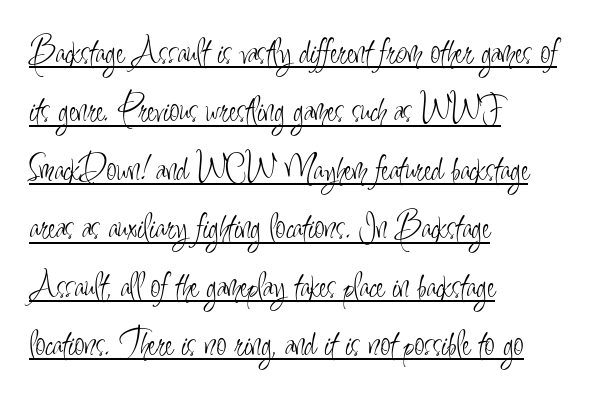
The rag falls on the right side of this text block. You could not count columns in this text — the font is proportionally spaced. Students, note that the glyphs here touch the page at normal intervals.
